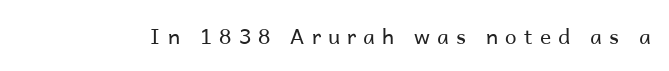
The image shows 21 px text type, upright; set unusually wide letter spacing (+0.34 em), not underlined.
